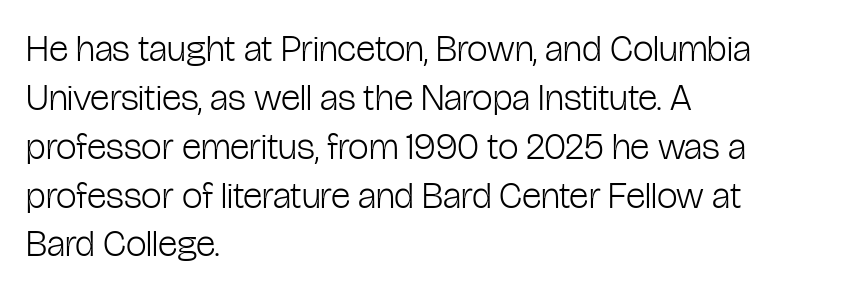
{"serif": "no", "italic": "no", "bold": "no", "weight": "light", "width": "condensed", "stroke_contrast": "low", "x_height": "medium", "monospaced": "no", "underline": "no", "align": "left", "line_spacing": "normal", "line_spacing_ratio": 1.32, "letter_spacing": "normal", "letter_spacing_em": 0.0, "glyph_px": 37}
